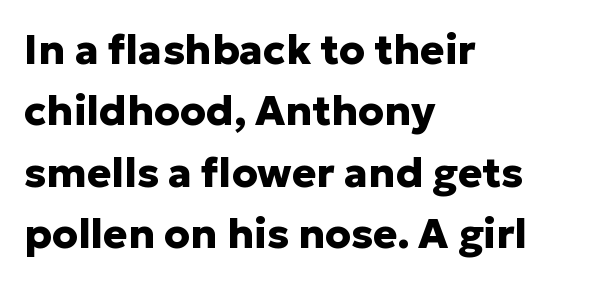
{"serif": "no", "italic": "no", "bold": "yes", "weight": "heavy", "width": "normal", "stroke_contrast": "low", "x_height": "medium", "monospaced": "no", "underline": "no", "align": "left", "line_spacing": "normal", "line_spacing_ratio": 1.5, "letter_spacing": "normal", "letter_spacing_em": 0.0, "glyph_px": 41}
